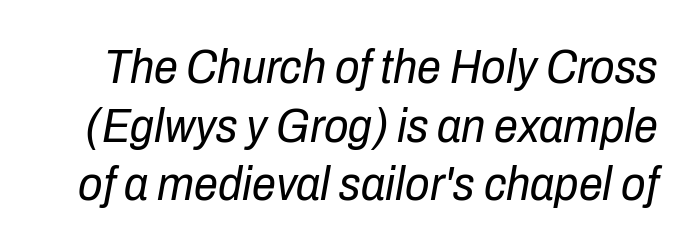
{"italic": "yes", "lean": "right", "slant_degrees": 10, "bold": "no", "weight": "regular", "width": "condensed", "stroke_contrast": "low", "x_height": "medium", "monospaced": "no", "underline": "no", "line_spacing_ratio": 1.22, "letter_spacing": "normal", "letter_spacing_em": 0.0, "glyph_px": 48}
